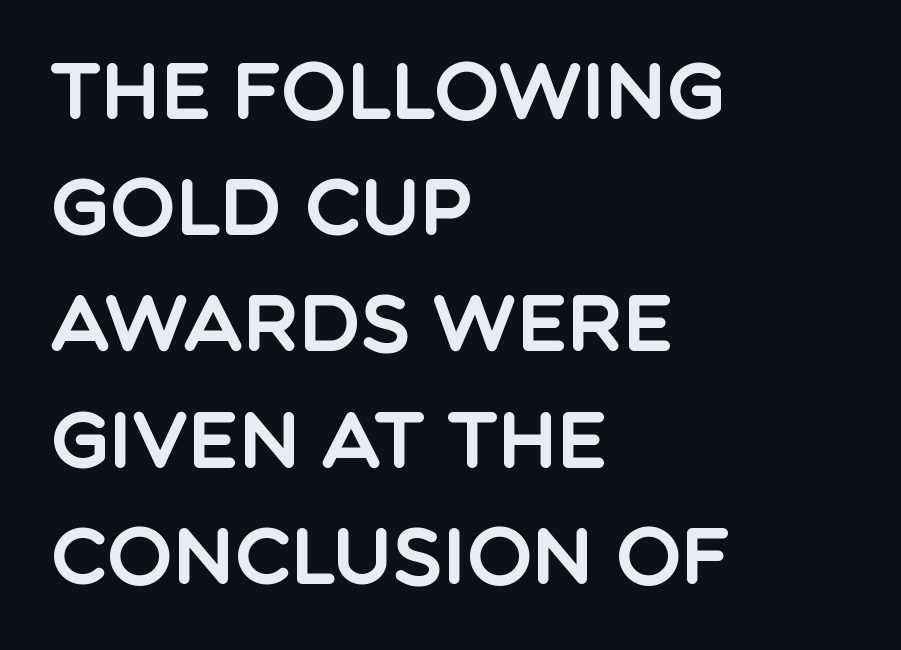
Q: Is the text italic (slanted)? A: No, it is upright.
Q: Is the typeface a serif or a sans-serif typeface? A: Sans-serif.
Q: Is the text underlined? A: No.
Q: How is the paragraph aligned? A: Left-aligned.
Q: Is the spacing between letters normal or unusually wide? A: Normal.
Q: Is the spacing between lines tight, normal or loose? A: Normal.
Q: Width (condensed, normal, or wide)? A: Normal.
Q: x-height? A: Large.
Q: Monospaced? A: No.
